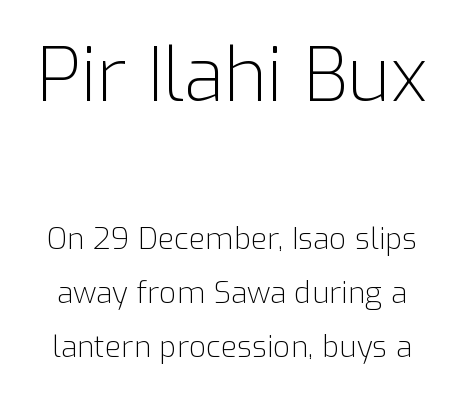
Look at the bottom of the vertical strokes: they stop flat, with no serifs. The face used here appears at its bigger size in the upper chunk. Ordinary non-slanted type is in use. Character widths vary here, with narrow letters taking less room than wide ones. Check under the words: just untouched page.
